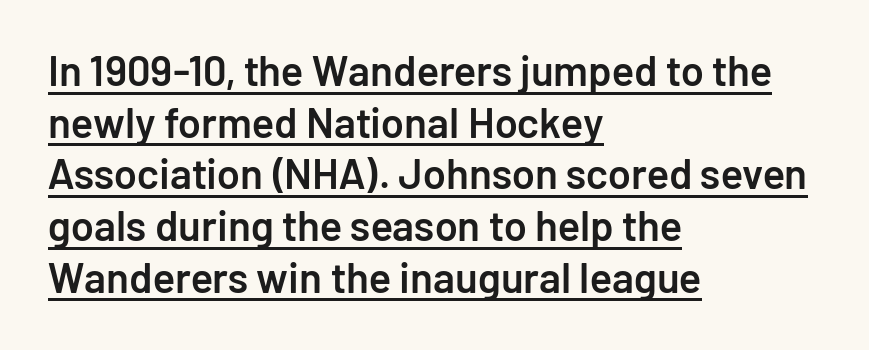
Every row of glyphs begins at an identical x-position on the left. A sans-serif font was chosen for this passage. Each word holds together tightly as a unit, with standard inter-letter gaps. The face used here appears with an underline applied.
